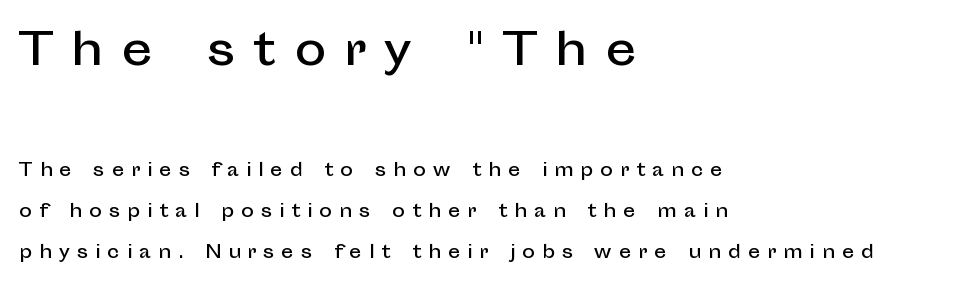
The image shows 43 px sans-serif type, upright; set left-aligned, loose line spacing (2.41x), unusually wide letter spacing (+0.42 em), not underlined; the first (top) block is 2.53x larger; low stroke contrast and a medium x-height.
